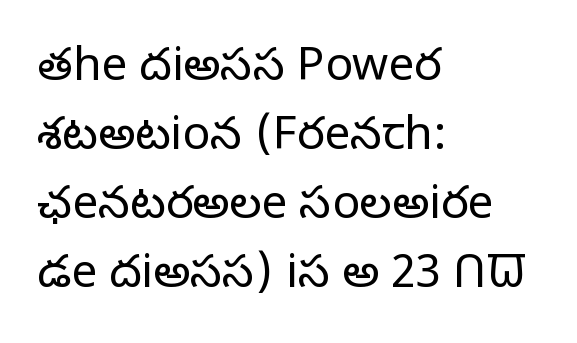
{"serif": "no", "italic": "no", "bold": "no", "weight": "light", "width": "normal", "stroke_contrast": "low", "x_height": "medium", "monospaced": "no", "underline": "no", "align": "left", "line_spacing": "normal", "line_spacing_ratio": 1.5, "letter_spacing": "normal", "letter_spacing_em": 0.0, "glyph_px": 46}
